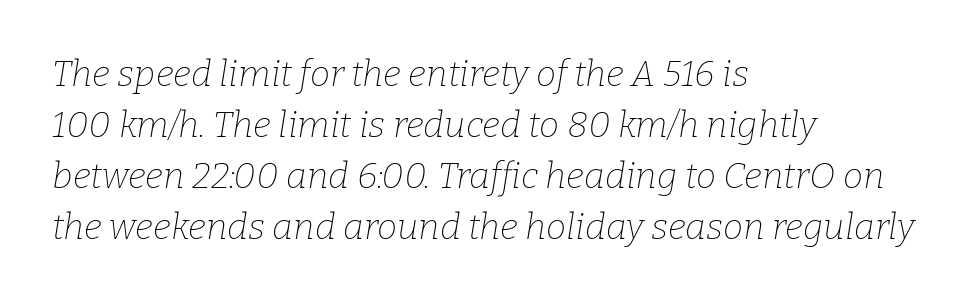
{"serif": "yes", "italic": "yes", "lean": "right", "slant_degrees": 9, "bold": "no", "weight": "thin", "width": "normal", "stroke_contrast": "low", "x_height": "medium", "monospaced": "no", "underline": "no", "align": "left", "line_spacing": "normal", "line_spacing_ratio": 1.42, "letter_spacing": "normal", "letter_spacing_em": 0.0, "glyph_px": 36}
